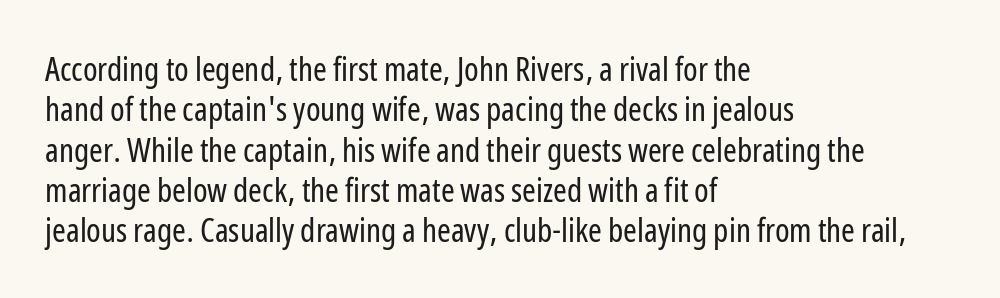
Q: Is the text bold? A: No.
Q: Is the text italic (slanted)? A: No, it is upright.
Q: Is the typeface a serif or a sans-serif typeface? A: Sans-serif.
Q: Is the text underlined? A: No.
Q: How is the paragraph aligned? A: Left-aligned.
Q: Is the spacing between letters normal or unusually wide? A: Normal.
Q: Width (condensed, normal, or wide)? A: Condensed.
Q: Stroke contrast? A: Low.
Q: x-height? A: Medium.
Q: Monospaced? A: No.
